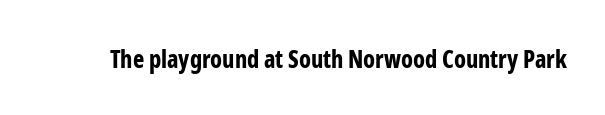
Q: Is the text bold? A: Yes.
Q: Is the text italic (slanted)? A: No, it is upright.
Q: Is the text underlined? A: No.
Q: Is the spacing between letters normal or unusually wide? A: Normal.
